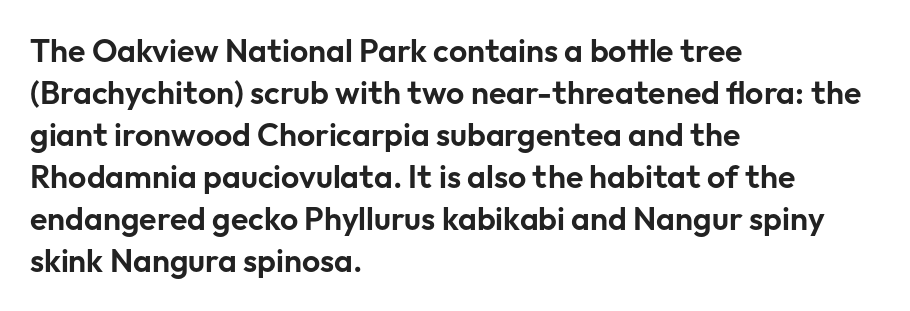
{"serif": "no", "italic": "no", "width": "normal", "stroke_contrast": "low", "x_height": "medium", "monospaced": "no", "underline": "no", "align": "left", "line_spacing": "normal", "line_spacing_ratio": 1.31, "letter_spacing": "normal", "letter_spacing_em": 0.0, "glyph_px": 32}
